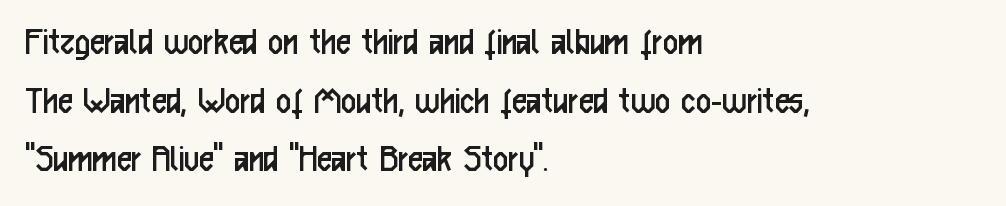
The image shows 41 px regular-weight, condensed sans-serif type, upright; set left-aligned, normal line spacing (1.43x), normal letter spacing, not underlined; low stroke contrast and a medium x-height.
